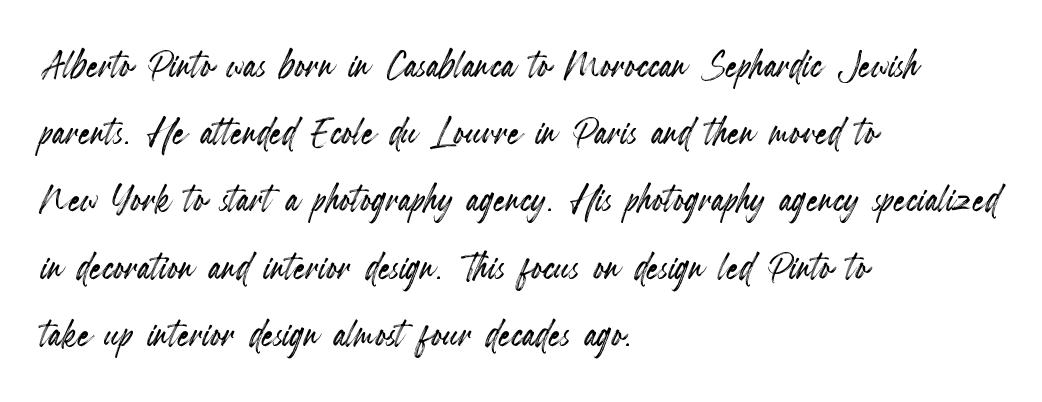
{"width": "condensed", "x_height": "small", "monospaced": "no", "underline": "no", "align": "left", "line_spacing": "normal", "line_spacing_ratio": 1.4, "letter_spacing": "normal", "letter_spacing_em": 0.0, "glyph_px": 48}
